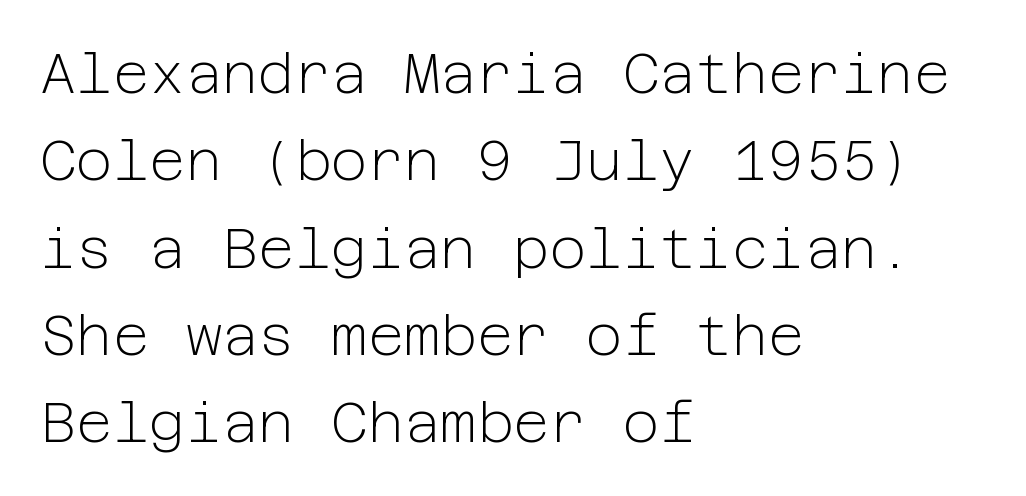
{"serif": "no", "italic": "no", "bold": "no", "weight": "light", "width": "normal", "stroke_contrast": "low", "x_height": "medium", "underline": "no", "align": "left", "line_spacing": "normal", "line_spacing_ratio": 1.56, "letter_spacing": "normal", "letter_spacing_em": 0.0, "glyph_px": 56}
